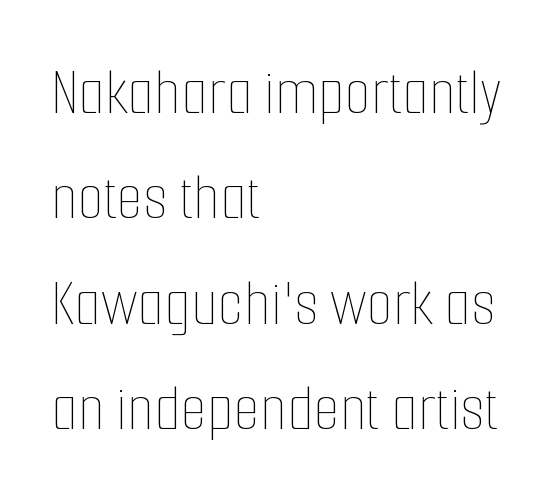
Q: Is the text bold? A: No.
Q: Is the text italic (slanted)? A: No, it is upright.
Q: Is the text underlined? A: No.
Q: How is the paragraph aligned? A: Left-aligned.
Q: Is the spacing between letters normal or unusually wide? A: Normal.
Q: Is the spacing between lines tight, normal or loose? A: Normal.
Q: Width (condensed, normal, or wide)? A: Condensed.
Q: Stroke contrast? A: Low.
Q: x-height? A: Medium.
Q: Monospaced? A: No.
